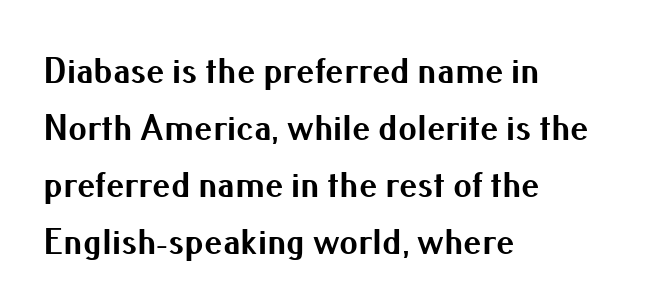
The image shows 37 px bold sans-serif type, upright; set left-aligned, normal line spacing (1.54x), normal letter spacing, not underlined; medium stroke contrast and a small x-height.
